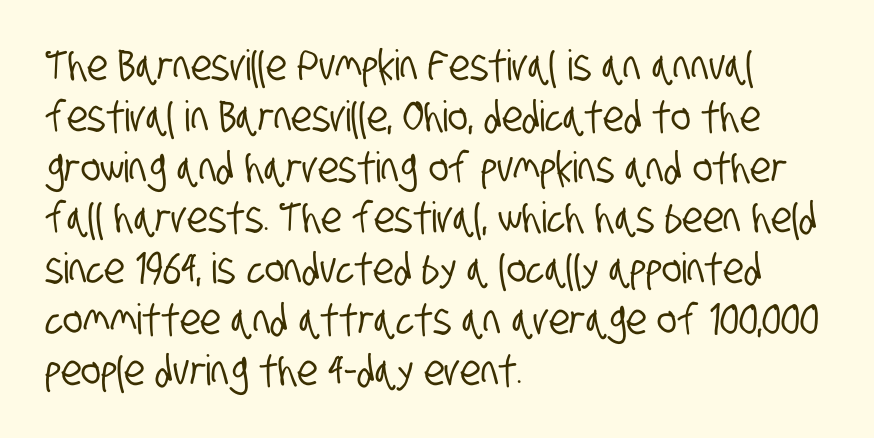
The image shows 42 px condensed sans-serif type; set left-aligned, line spacing 1.21x, normal letter spacing, not underlined; low stroke contrast and a large x-height.
